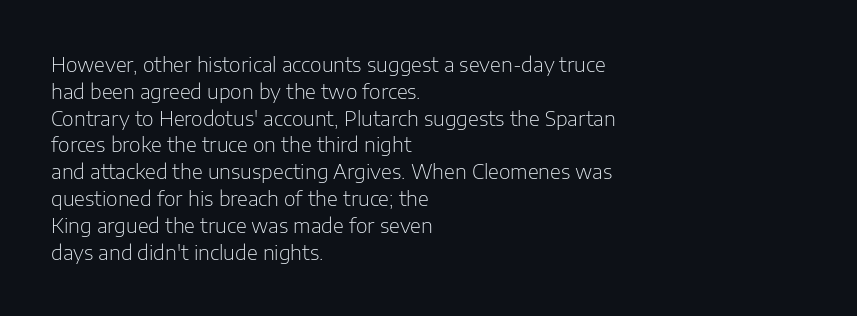
Unlike italic type, these characters show no tilt at all. Honestly, there is no underline to notice here at all. The ragged edge is on the right, which tells us the setting is flush left. Tracking here is standard; glyphs follow each other at the usual distance.
